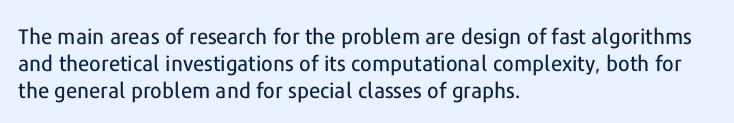
No word sits above an underline. Rendered with straight, roman letterforms. A typesetter would call this leading conventional body-copy spacing. Nothing unusual about the tracking: characters are spaced as the font intends. Line starts are locked; line ends wander.
